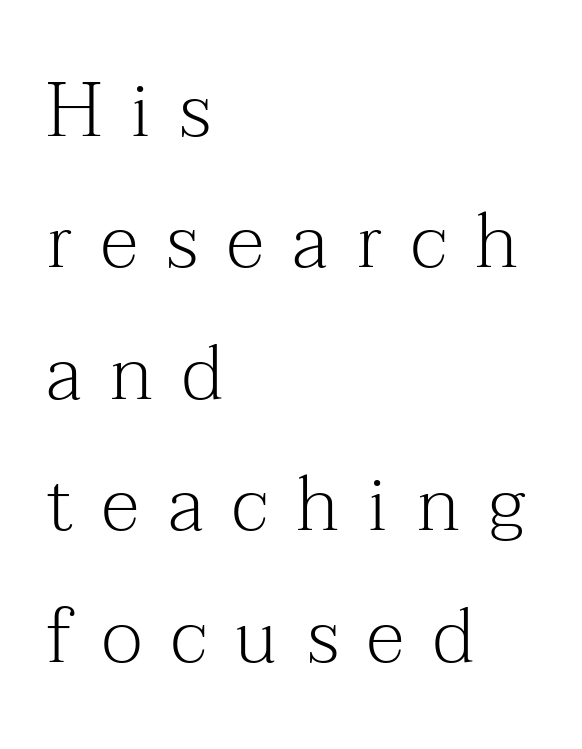
{"serif": "yes", "italic": "no", "bold": "no", "weight": "light", "width": "normal", "stroke_contrast": "medium", "x_height": "medium", "monospaced": "no", "underline": "no", "align": "left", "line_spacing_ratio": 1.73, "letter_spacing": "wide", "letter_spacing_em": 0.38, "glyph_px": 76}
